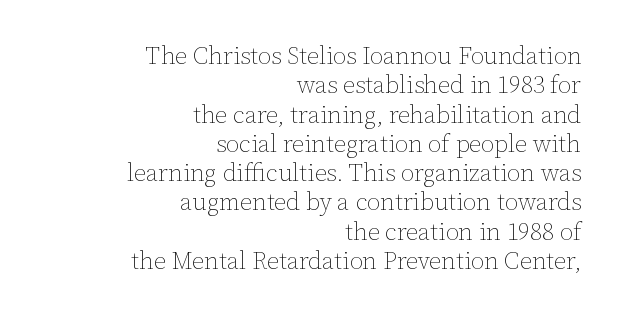
Does the copy run flush right? Yes — the right margin is perfectly even. The letterforms sit shoulder to shoulder at normal distance. Heaviness? Minimal to ordinary, like unemphasized prose. Posture: vertical. Quick note: underline off.
